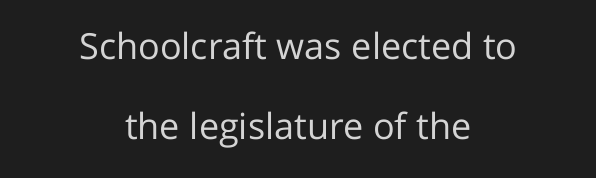
The leading is generous, giving the passage an open texture. Observe the ordinary spacing: letters are neighbours, not strangers. Do the characters align in a grid? No, the font is proportional. Ink coverage per letter is moderate at most. The space directly below the letters is spotless.
